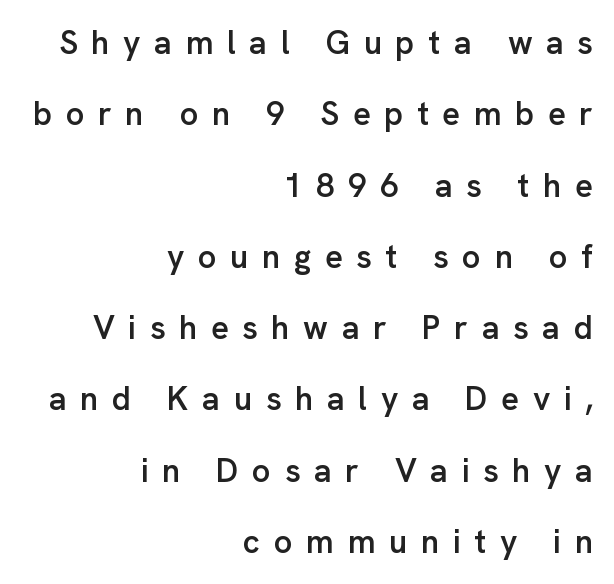
Type without underlining. Typeset ragged left — the right edge is the straight one. Airy leading. The rendering uses natural spacing where letterforms have individual widths.
